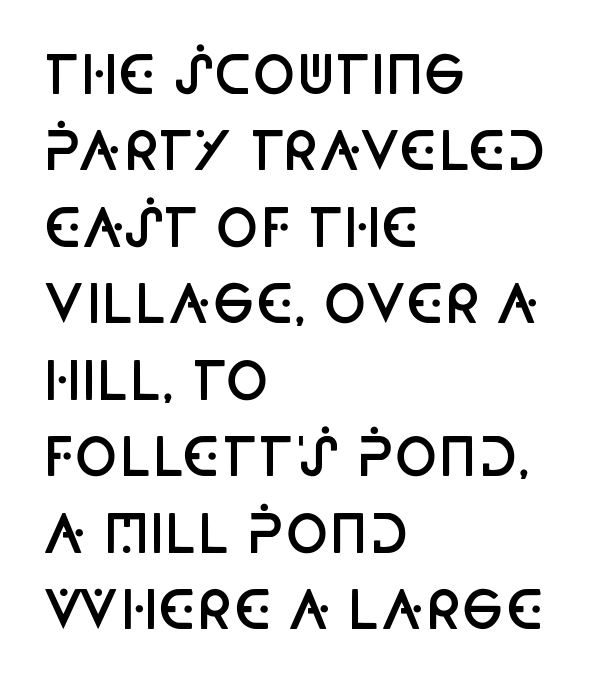
The image shows 52 px semibold, condensed sans-serif type, upright; set left-aligned, normal line spacing (1.47x), normal letter spacing, not underlined; low stroke contrast and a large x-height.
